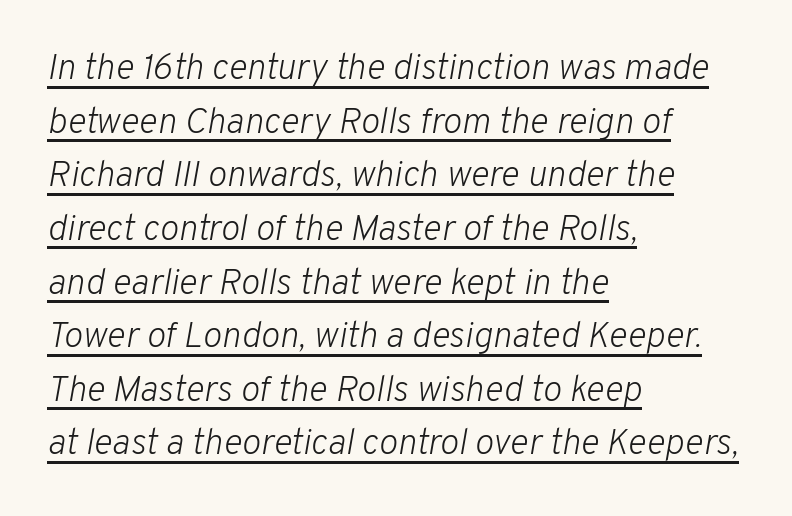
The image shows 36 px light type, italic (leaning right); set left-aligned, normal line spacing (1.49x), normal letter spacing, underlined; low stroke contrast and a medium x-height.
